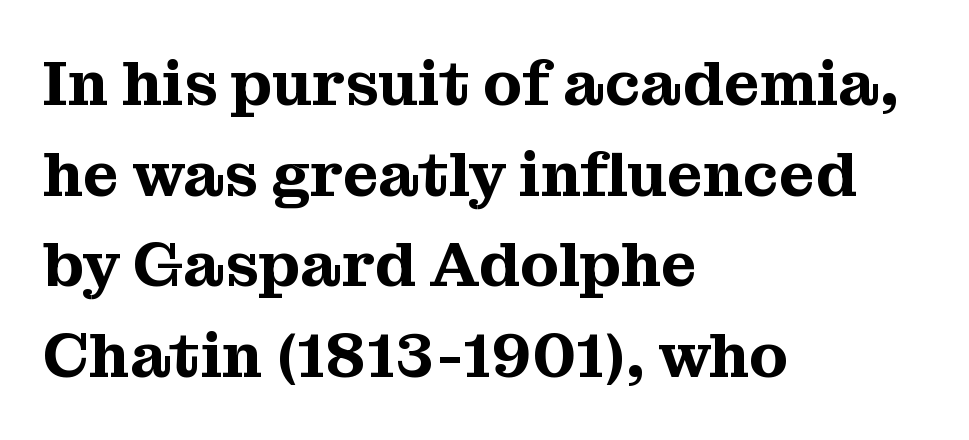
{"serif": "yes", "italic": "no", "width": "normal", "stroke_contrast": "medium", "x_height": "medium", "monospaced": "no", "underline": "no", "align": "left", "line_spacing": "normal", "line_spacing_ratio": 1.44, "letter_spacing": "normal", "letter_spacing_em": 0.0, "glyph_px": 63}
